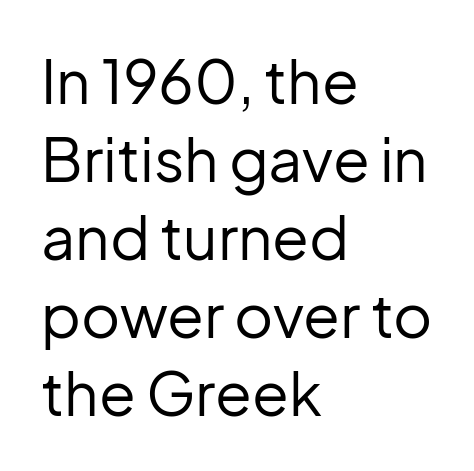
Q: Is the text bold? A: No.
Q: Is the text italic (slanted)? A: No, it is upright.
Q: Is the typeface a serif or a sans-serif typeface? A: Sans-serif.
Q: Is the text underlined? A: No.
Q: How is the paragraph aligned? A: Left-aligned.
Q: Is the spacing between letters normal or unusually wide? A: Normal.
Q: Is the spacing between lines tight, normal or loose? A: Normal.
Q: Width (condensed, normal, or wide)? A: Normal.
Q: Stroke contrast? A: Low.
Q: x-height? A: Medium.
Q: Monospaced? A: No.
